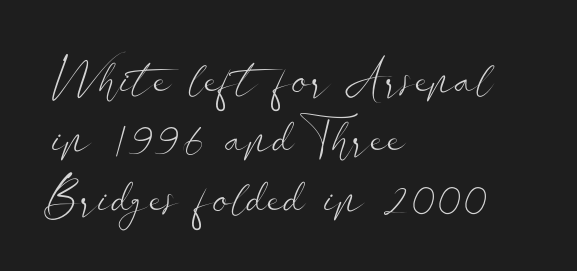
Q: Is the text bold? A: No.
Q: Is the text italic (slanted)? A: Yes.
Q: Is the typeface a serif or a sans-serif typeface? A: Sans-serif.
Q: Is the text underlined? A: No.
Q: How is the paragraph aligned? A: Left-aligned.
Q: Is the spacing between letters normal or unusually wide? A: Normal.
Q: Width (condensed, normal, or wide)? A: Wide.
Q: Stroke contrast? A: Low.
Q: x-height? A: Small.
Q: Monospaced? A: No.
